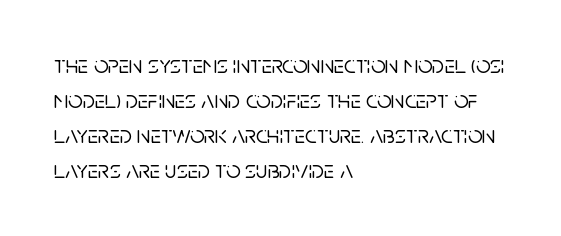
Q: Is the text italic (slanted)? A: No, it is upright.
Q: Is the text underlined? A: No.
Q: How is the paragraph aligned? A: Left-aligned.
Q: Is the spacing between letters normal or unusually wide? A: Normal.
Q: Is the spacing between lines tight, normal or loose? A: Normal.
